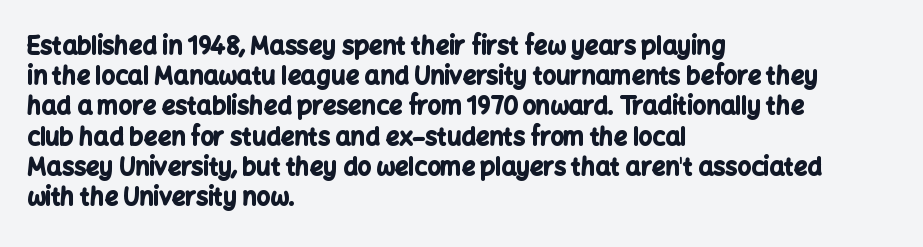
Q: Is the text bold? A: Yes.
Q: Is the text italic (slanted)? A: No, it is upright.
Q: Is the text underlined? A: No.
Q: How is the paragraph aligned? A: Left-aligned.
Q: Is the spacing between letters normal or unusually wide? A: Normal.
Q: Is the spacing between lines tight, normal or loose? A: Normal.
